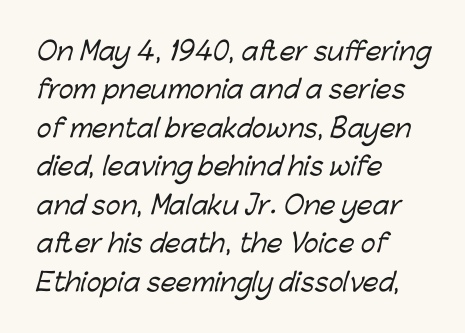
The image shows 25 px text type; set left-aligned, normal line spacing (1.54x), normal letter spacing, not underlined.
